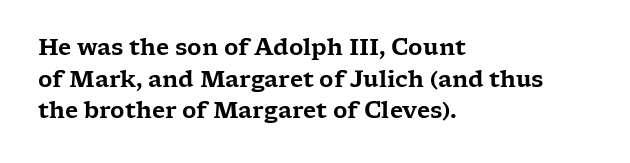
Ordinary non-slanted type is in use. Letter spacing: default. This sample is left-justified, so line endings fall wherever the words run out. Underline: absent. Successive baselines arrive at the customary interval.
